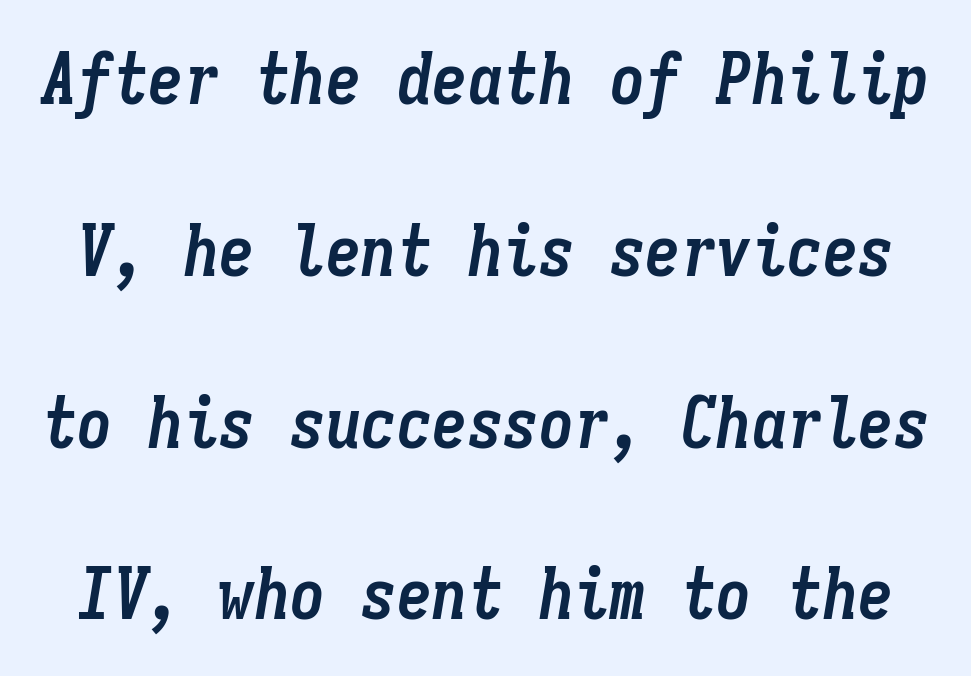
Q: Is the text bold? A: Yes.
Q: Is the text italic (slanted)? A: Yes, it leans right by about 9 degrees.
Q: Is the text underlined? A: No.
Q: Is the spacing between letters normal or unusually wide? A: Normal.
Q: Is the spacing between lines tight, normal or loose? A: Loose.
Q: Width (condensed, normal, or wide)? A: Condensed.
Q: Stroke contrast? A: Low.
Q: x-height? A: Medium.
Q: Monospaced? A: Yes.
